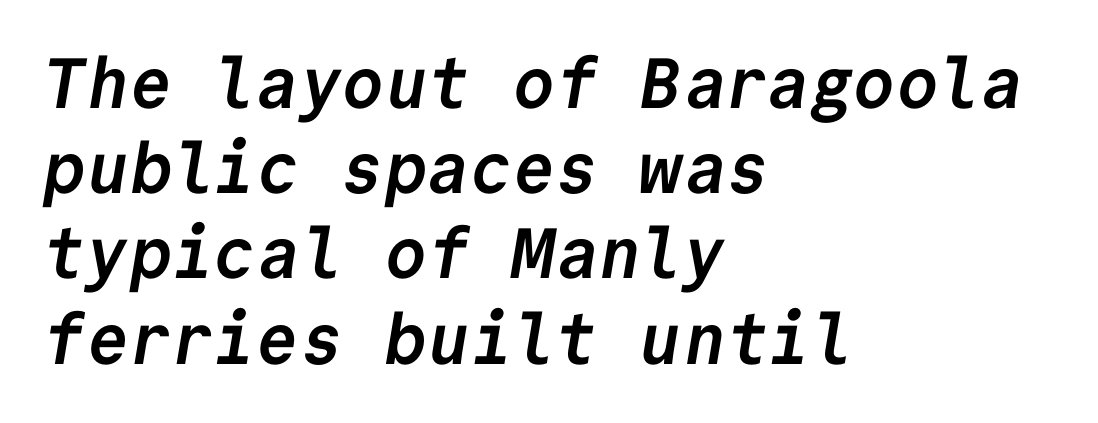
The image shows 71 px semibold sans-serif type, monospaced; set left-aligned, line spacing 1.2x, normal letter spacing, not underlined; low stroke contrast and a medium x-height.
